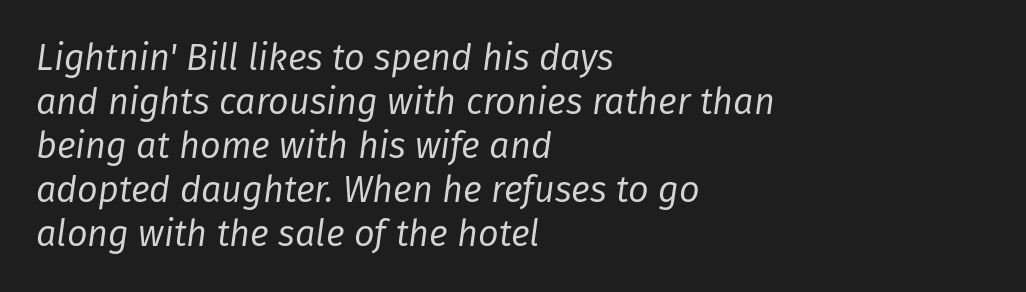
Q: Is the text bold? A: No.
Q: Is the text italic (slanted)? A: Yes, it leans right by about 8 degrees.
Q: Is the text underlined? A: No.
Q: How is the paragraph aligned? A: Left-aligned.
Q: Is the spacing between letters normal or unusually wide? A: Normal.
Q: Width (condensed, normal, or wide)? A: Normal.
Q: Stroke contrast? A: Low.
Q: x-height? A: Medium.
Q: Monospaced? A: No.
